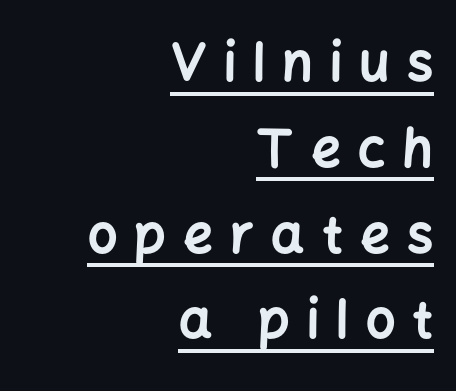
{"serif": "no", "italic": "no", "bold": "yes", "weight": "bold", "width": "normal", "stroke_contrast": "low", "x_height": "medium", "monospaced": "no", "underline": "yes", "align": "right", "line_spacing": "normal", "line_spacing_ratio": 1.65, "letter_spacing": "wide", "letter_spacing_em": 0.33, "glyph_px": 52}
